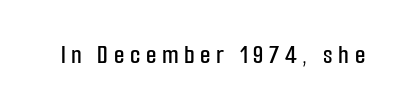
The image shows 27 px text type, upright; set unusually wide letter spacing (+0.21 em), not underlined.
